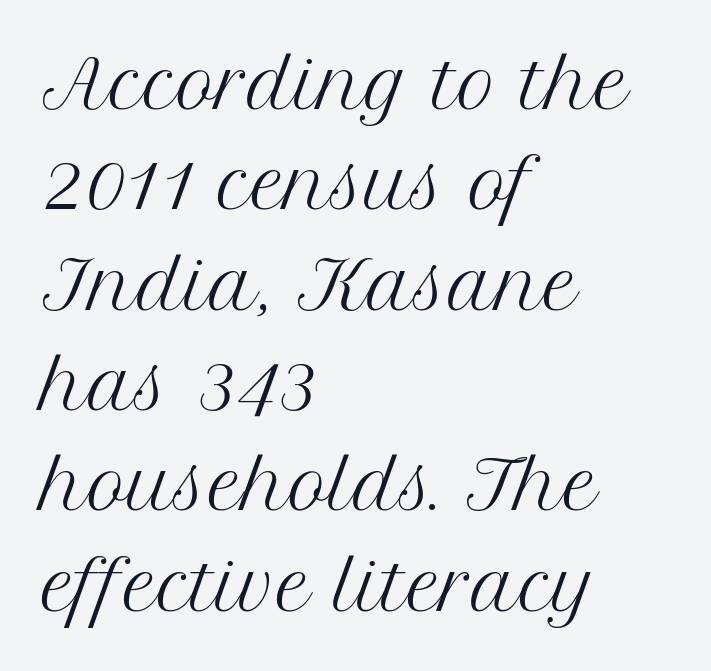
{"bold": "no", "weight": "regular", "width": "normal", "stroke_contrast": "medium", "x_height": "medium", "monospaced": "no", "underline": "no", "align": "left", "line_spacing": "normal", "line_spacing_ratio": 1.52, "letter_spacing": "normal", "letter_spacing_em": 0.0, "glyph_px": 66}
